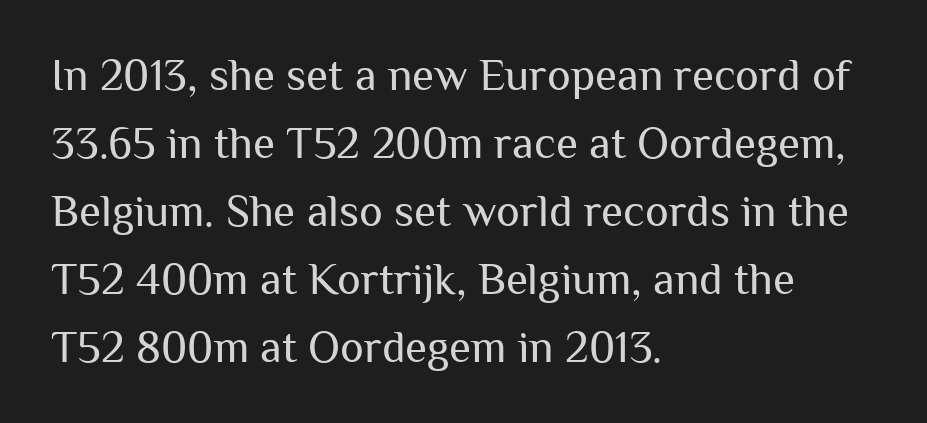
Varying glyph widths throughout — classic text-font behaviour. Students, note that the glyphs here touch the page at normal intervals. Normally led — the rows are evenly, conventionally spaced. Compared with a centered layout, this one pins lines to the left instead.
